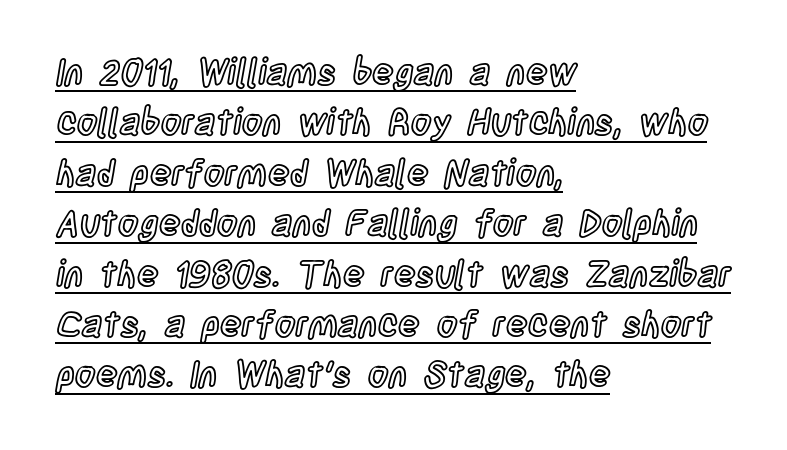
This is underlined copy, the kind a proofreader might mark for attention. Vertical spacing — default. Alignment: flush left.
